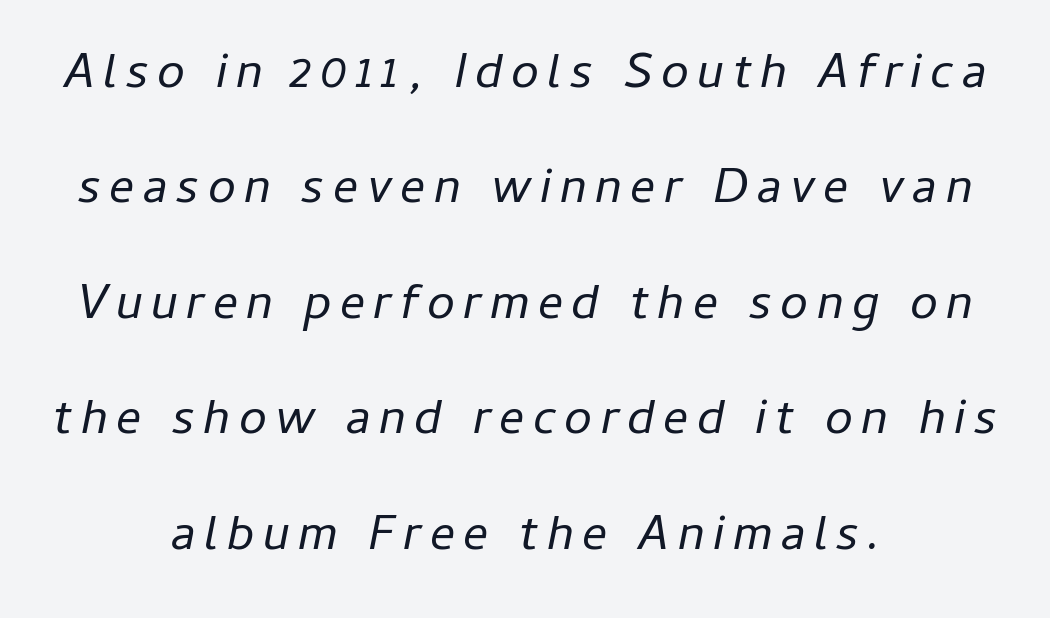
The lettering tilts uniformly, giving the passage an italic look. The strokes carry an ordinary text weight at most. Here the designer chose a conventional face with non-uniform glyph widths. Centered paragraph, ragged on both sides. Vertical spacing — loose.
